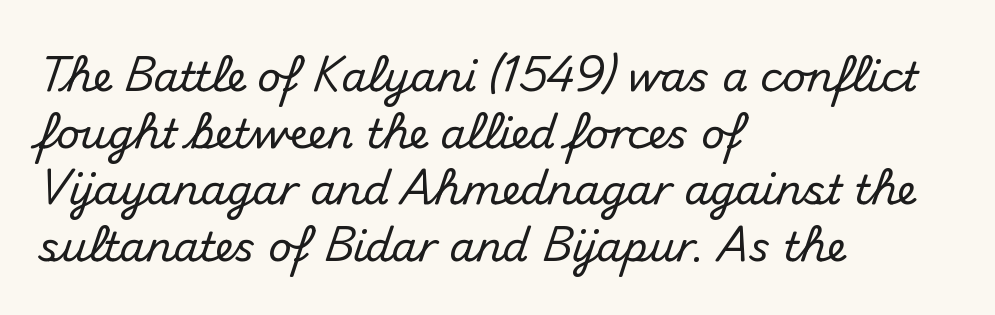
The image shows 41 px sans-serif type; set left-aligned, normal line spacing (1.38x), normal letter spacing, not underlined; medium stroke contrast and a small x-height.
